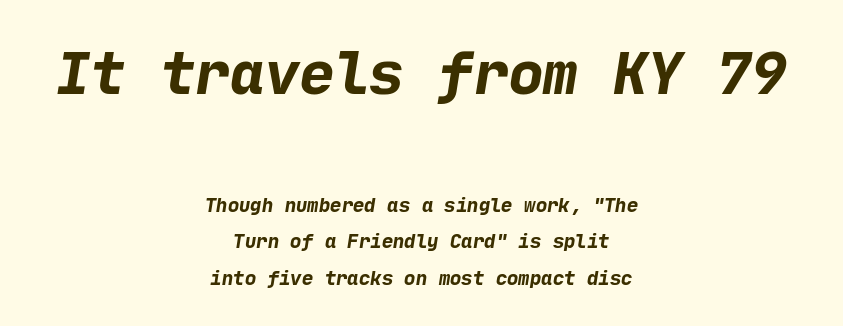
Students, note that the glyphs here touch the page at normal intervals. Caption: multi-line text, centered on the measure. Compared with typical paragraphs, the rows here are farther apart. The upper block of text is set noticeably larger than the block beneath it.
